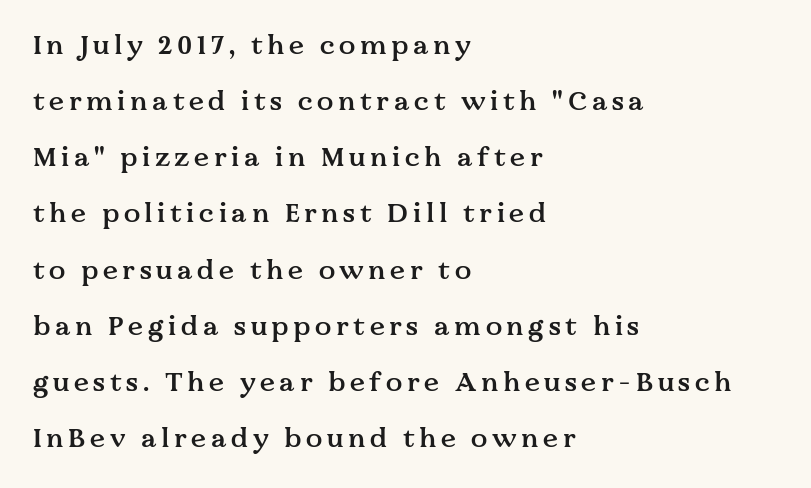
If you drew a ruler down the left edge, every line would touch it. Leading is clearly above the norm, producing a sparse column. Nope, not italic — everything's standing straight. As a designer I'd log this as weight 600, semibold. The string is rendered with underlining switched off.
